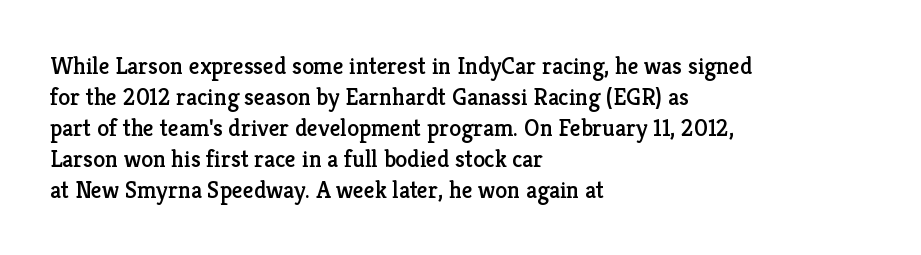
The rag falls on the right side of this text block. How would I describe the line gaps? Plain and ordinary. Ordinary non-slanted type is in use. The gaps between neighbouring characters are ordinary and unremarkable.
